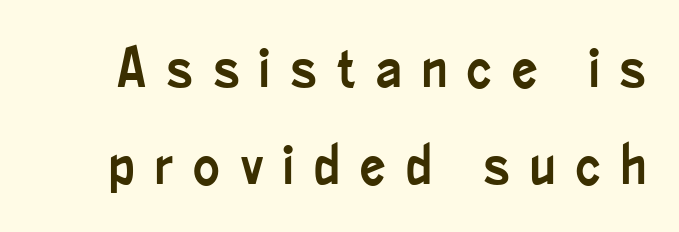
{"serif": "no", "italic": "no", "width": "condensed", "stroke_contrast": "low", "x_height": "small", "monospaced": "no", "underline": "no", "line_spacing_ratio": 1.74, "letter_spacing": "wide", "letter_spacing_em": 0.36, "glyph_px": 56}
